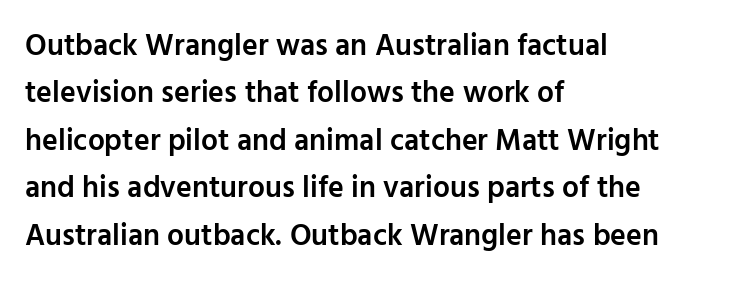
Q: Is the text bold? A: Semi-bold.
Q: Is the text italic (slanted)? A: No, it is upright.
Q: Is the typeface a serif or a sans-serif typeface? A: Sans-serif.
Q: Is the text underlined? A: No.
Q: How is the paragraph aligned? A: Left-aligned.
Q: Is the spacing between letters normal or unusually wide? A: Normal.
Q: Is the spacing between lines tight, normal or loose? A: Normal.
Q: Width (condensed, normal, or wide)? A: Normal.
Q: Stroke contrast? A: Low.
Q: x-height? A: Medium.
Q: Monospaced? A: No.
